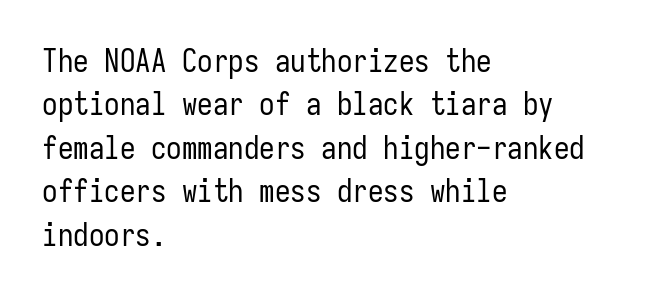
Q: Is the text bold? A: No.
Q: Is the text italic (slanted)? A: No, it is upright.
Q: Is the typeface a serif or a sans-serif typeface? A: Sans-serif.
Q: Is the text underlined? A: No.
Q: How is the paragraph aligned? A: Left-aligned.
Q: Is the spacing between letters normal or unusually wide? A: Normal.
Q: Is the spacing between lines tight, normal or loose? A: Normal.
Q: Width (condensed, normal, or wide)? A: Condensed.
Q: Stroke contrast? A: Low.
Q: x-height? A: Medium.
Q: Monospaced? A: Yes.
